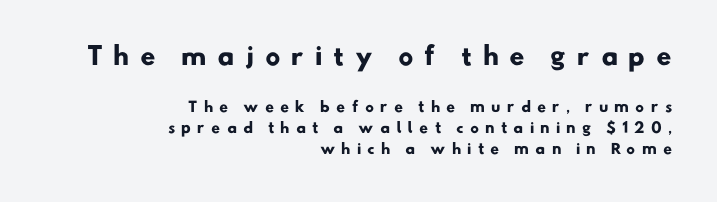
{"bold": "yes", "underline": "no", "align": "right", "line_spacing": "normal", "line_spacing_ratio": 1.49, "letter_spacing": "wide", "letter_spacing_em": 0.44, "larger_block": "first", "size_ratio": 1.71, "glyph_px": 24}
